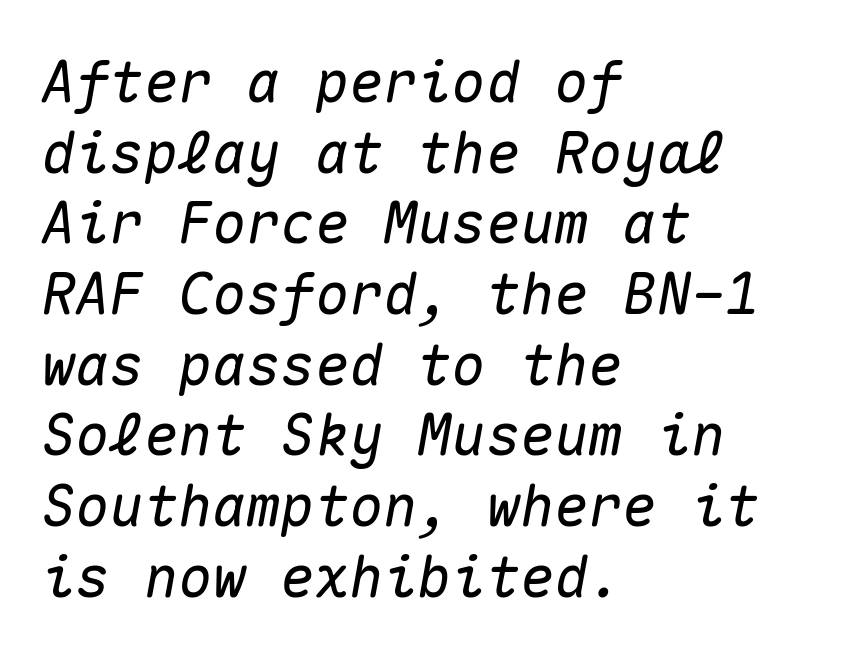
{"italic": "yes", "lean": "right", "slant_degrees": 10, "width": "normal", "stroke_contrast": "medium", "x_height": "medium", "monospaced": "yes", "underline": "no", "align": "left", "line_spacing_ratio": 1.24, "letter_spacing": "normal", "letter_spacing_em": 0.0, "glyph_px": 57}
